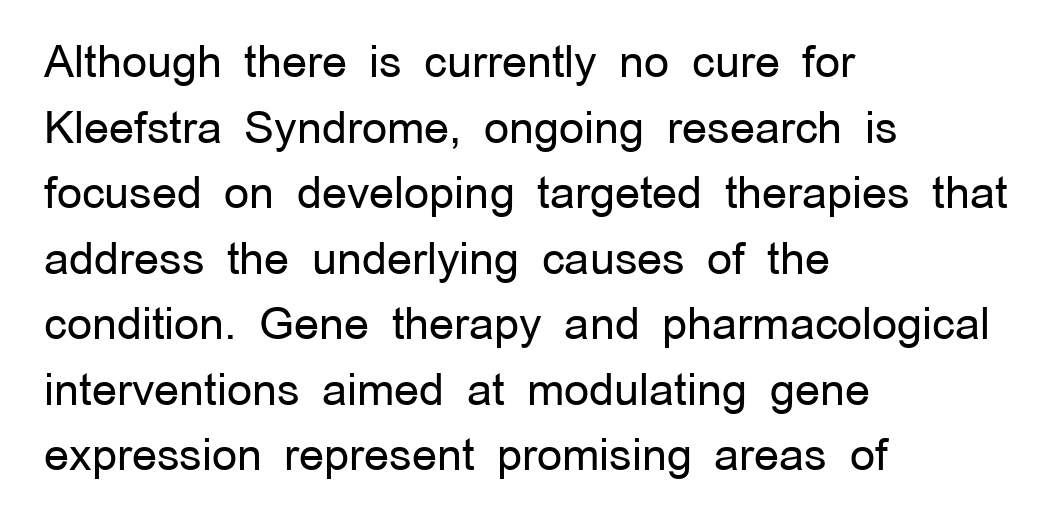
Q: Is the text bold? A: No.
Q: Is the text italic (slanted)? A: No, it is upright.
Q: Is the typeface a serif or a sans-serif typeface? A: Sans-serif.
Q: Is the text underlined? A: No.
Q: How is the paragraph aligned? A: Left-aligned.
Q: Is the spacing between letters normal or unusually wide? A: Normal.
Q: Is the spacing between lines tight, normal or loose? A: Normal.
Q: Width (condensed, normal, or wide)? A: Normal.
Q: Stroke contrast? A: Low.
Q: x-height? A: Medium.
Q: Monospaced? A: No.
